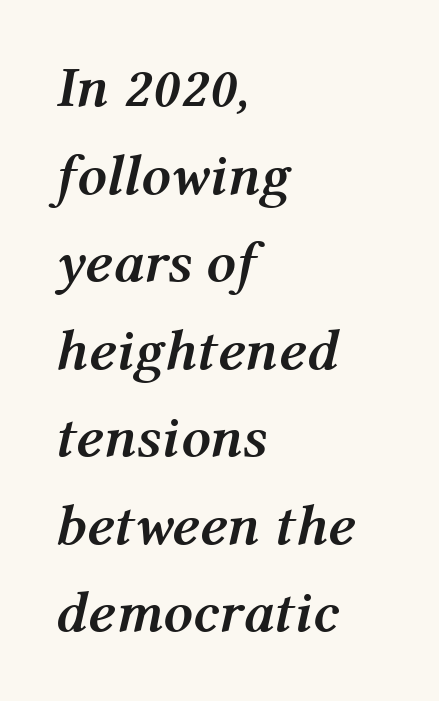
{"italic": "yes", "lean": "right", "slant_degrees": 12, "bold": "yes", "weight": "semibold", "width": "normal", "stroke_contrast": "medium", "x_height": "medium", "monospaced": "no", "underline": "no", "align": "left", "line_spacing": "normal", "line_spacing_ratio": 1.51, "letter_spacing": "normal", "letter_spacing_em": 0.0, "glyph_px": 58}
